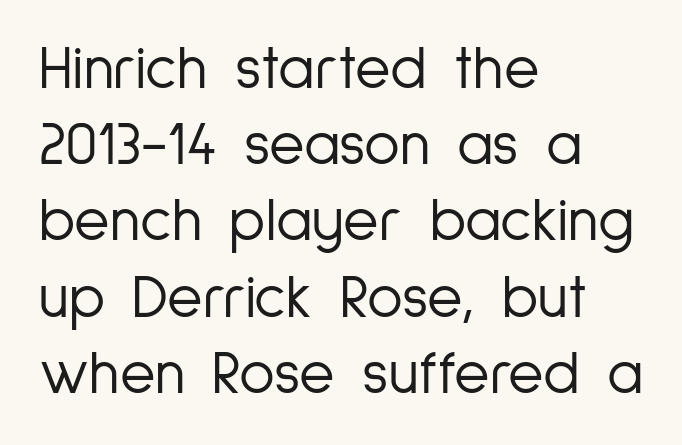
The image shows 61 px light, condensed sans-serif type, upright; set left-aligned, normal line spacing (1.25x), normal letter spacing, not underlined; low stroke contrast and a medium x-height.
